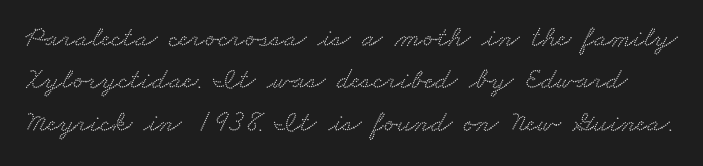
Here the glyphs are tracked normally, forming tight word shapes. This sample has the flowing, uneven cadence of proportional lettering. The font family rendered here belongs to the serif group. The strip under each line holds only bare page.
